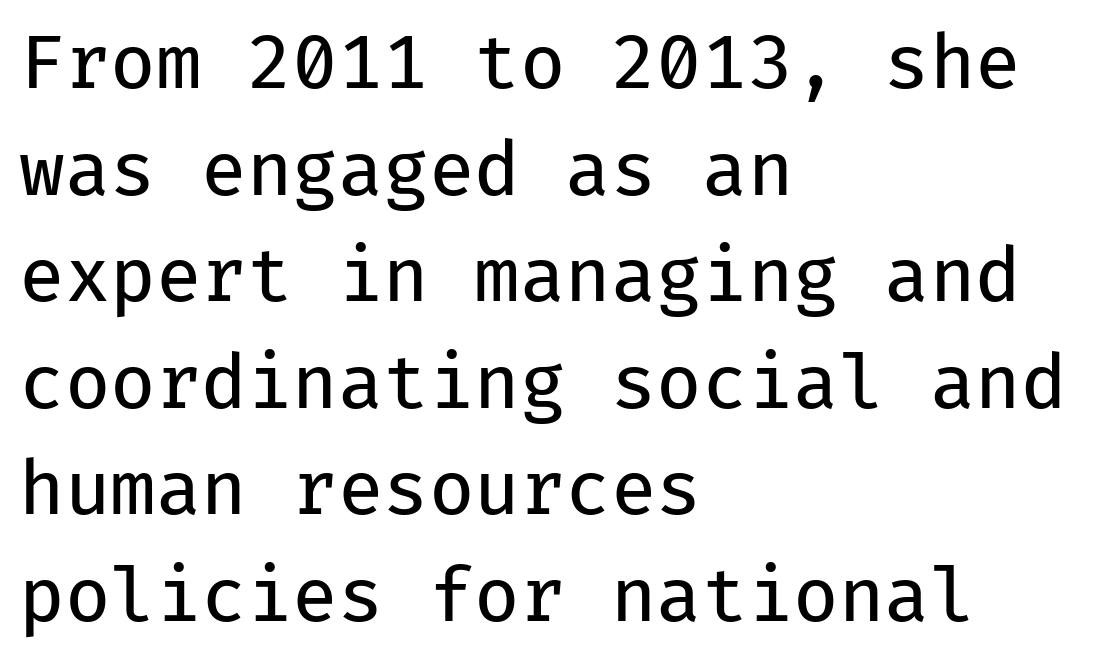
Q: Is the text bold? A: No.
Q: Is the text italic (slanted)? A: No, it is upright.
Q: Is the typeface a serif or a sans-serif typeface? A: Sans-serif.
Q: Is the text underlined? A: No.
Q: How is the paragraph aligned? A: Left-aligned.
Q: Is the spacing between letters normal or unusually wide? A: Normal.
Q: Is the spacing between lines tight, normal or loose? A: Normal.
Q: Width (condensed, normal, or wide)? A: Normal.
Q: Stroke contrast? A: Low.
Q: x-height? A: Medium.
Q: Monospaced? A: Yes.
